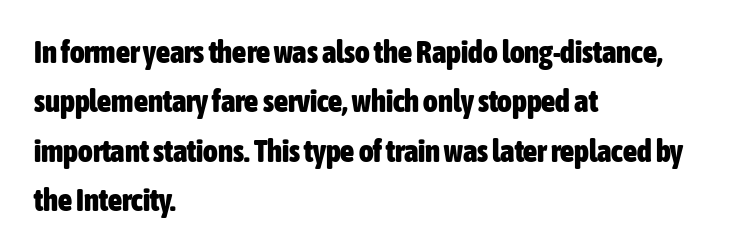
{"serif": "no", "italic": "no", "bold": "yes", "weight": "heavy", "width": "condensed", "stroke_contrast": "low", "x_height": "medium", "monospaced": "no", "underline": "no", "align": "left", "line_spacing": "normal", "line_spacing_ratio": 1.59, "letter_spacing": "normal", "letter_spacing_em": 0.0, "glyph_px": 31}
